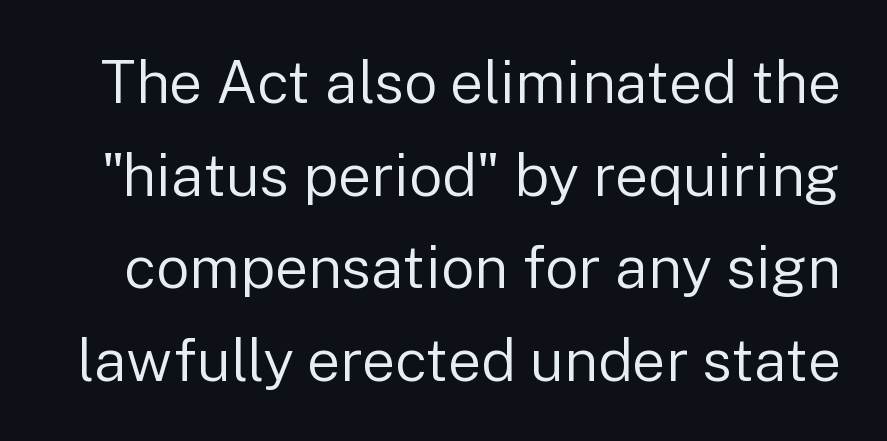
The image shows 59 px regular-weight sans-serif type, upright; set normal line spacing (1.57x), normal letter spacing, not underlined; low stroke contrast and a medium x-height.
